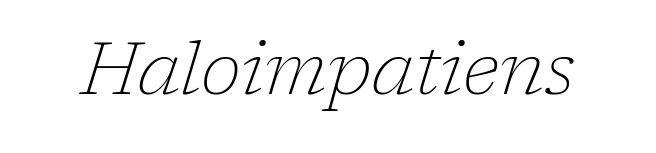
{"serif": "yes", "italic": "yes", "lean": "right", "slant_degrees": 17, "bold": "no", "weight": "thin", "width": "normal", "stroke_contrast": "low", "x_height": "medium", "monospaced": "no", "underline": "no", "letter_spacing": "normal", "letter_spacing_em": 0.0, "glyph_px": 74}
